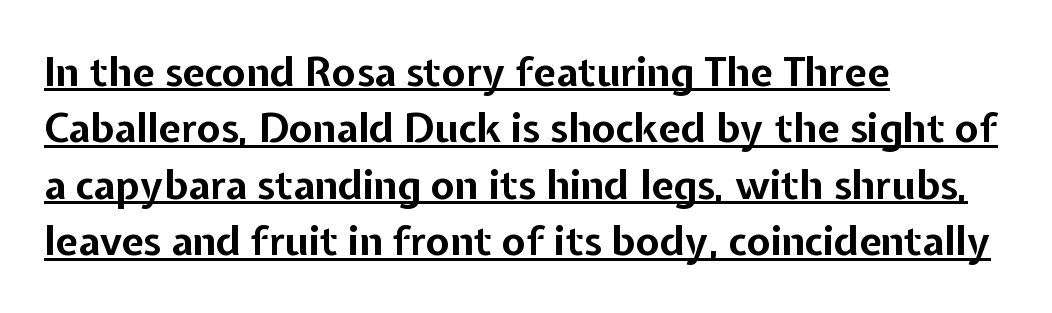
Q: Is the text bold? A: Yes.
Q: Is the text italic (slanted)? A: No, it is upright.
Q: Is the typeface a serif or a sans-serif typeface? A: Sans-serif.
Q: Is the text underlined? A: Yes.
Q: How is the paragraph aligned? A: Left-aligned.
Q: Is the spacing between letters normal or unusually wide? A: Normal.
Q: Is the spacing between lines tight, normal or loose? A: Normal.
Q: Width (condensed, normal, or wide)? A: Normal.
Q: Stroke contrast? A: Low.
Q: x-height? A: Medium.
Q: Monospaced? A: No.
